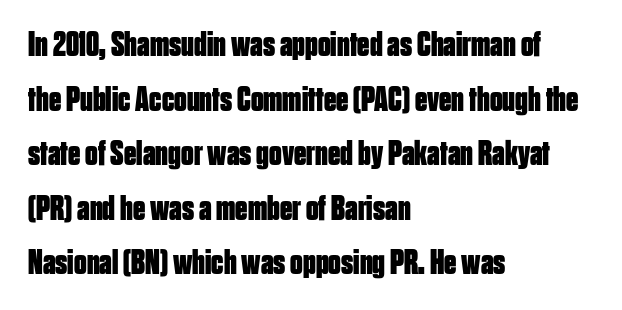
Q: Is the text bold? A: Yes.
Q: Is the text italic (slanted)? A: No, it is upright.
Q: Is the typeface a serif or a sans-serif typeface? A: Sans-serif.
Q: Is the text underlined? A: No.
Q: How is the paragraph aligned? A: Left-aligned.
Q: Is the spacing between letters normal or unusually wide? A: Normal.
Q: Is the spacing between lines tight, normal or loose? A: Normal.
Q: Width (condensed, normal, or wide)? A: Condensed.
Q: Stroke contrast? A: Low.
Q: x-height? A: Large.
Q: Monospaced? A: No.
